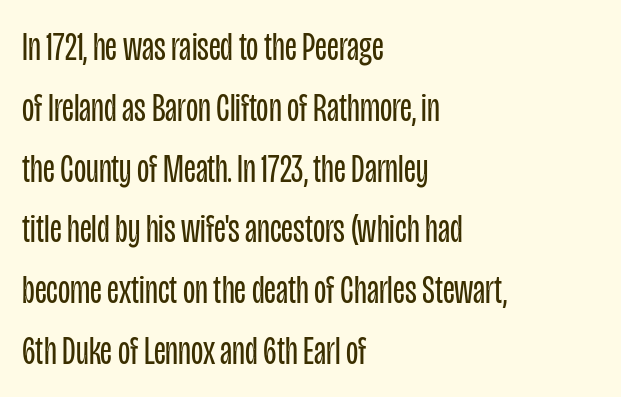
The image shows 40 px regular-weight, condensed sans-serif type, upright; set left-aligned, normal line spacing (1.52x), normal letter spacing, not underlined; low stroke contrast and a large x-height.
